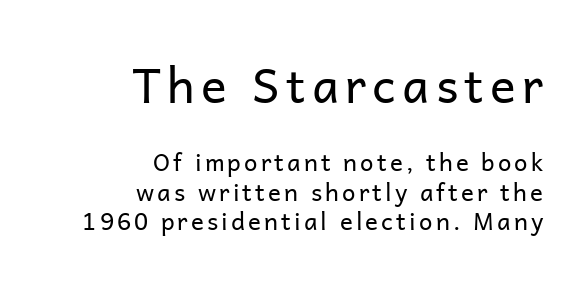
The image shows 48 px regular-weight sans-serif type, upright; set right-aligned, line spacing 1.23x, not underlined; the first (top) block is 2.0x larger; low stroke contrast and a medium x-height.
